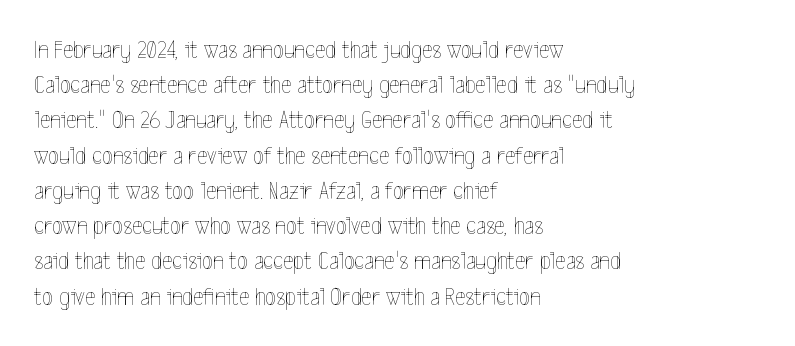
Q: Is the text bold? A: No.
Q: Is the text italic (slanted)? A: No, it is upright.
Q: Is the text underlined? A: No.
Q: How is the paragraph aligned? A: Left-aligned.
Q: Is the spacing between letters normal or unusually wide? A: Normal.
Q: Is the spacing between lines tight, normal or loose? A: Normal.
